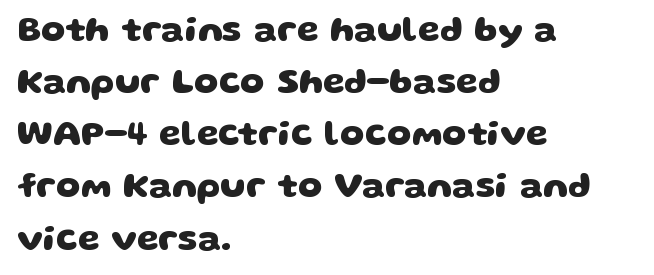
Q: Is the text bold? A: Yes.
Q: Is the typeface a serif or a sans-serif typeface? A: Sans-serif.
Q: Is the text underlined? A: No.
Q: How is the paragraph aligned? A: Left-aligned.
Q: Is the spacing between letters normal or unusually wide? A: Normal.
Q: Is the spacing between lines tight, normal or loose? A: Normal.
Q: Width (condensed, normal, or wide)? A: Wide.
Q: Stroke contrast? A: Low.
Q: x-height? A: Large.
Q: Monospaced? A: No.
